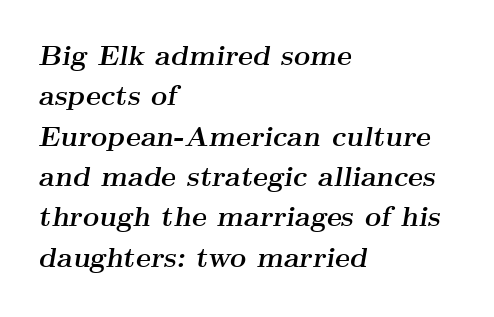
The image shows 28 px semibold, wide serif type, italic (leaning right); set left-aligned, normal line spacing (1.44x), normal letter spacing, not underlined; medium stroke contrast and a small x-height.
